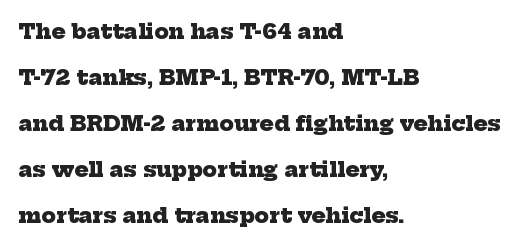
The image shows 21 px bold type; set left-aligned, loose line spacing (2.19x), normal letter spacing, not underlined.
